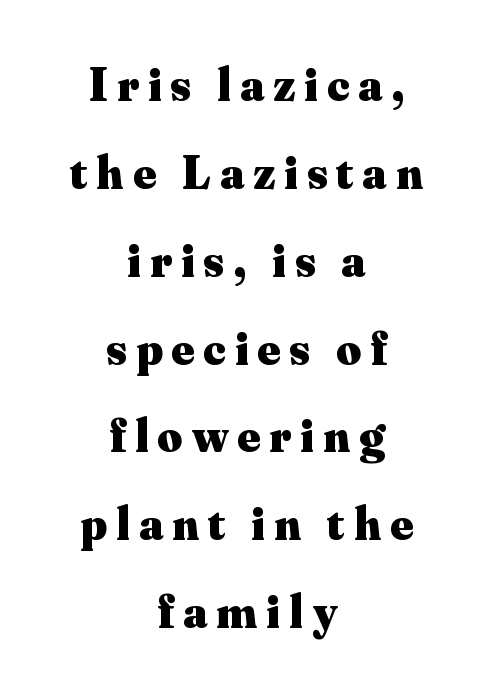
The image shows 48 px heavy serif type, upright; set centered, line spacing 1.83x, not underlined; medium stroke contrast and a small x-height.
